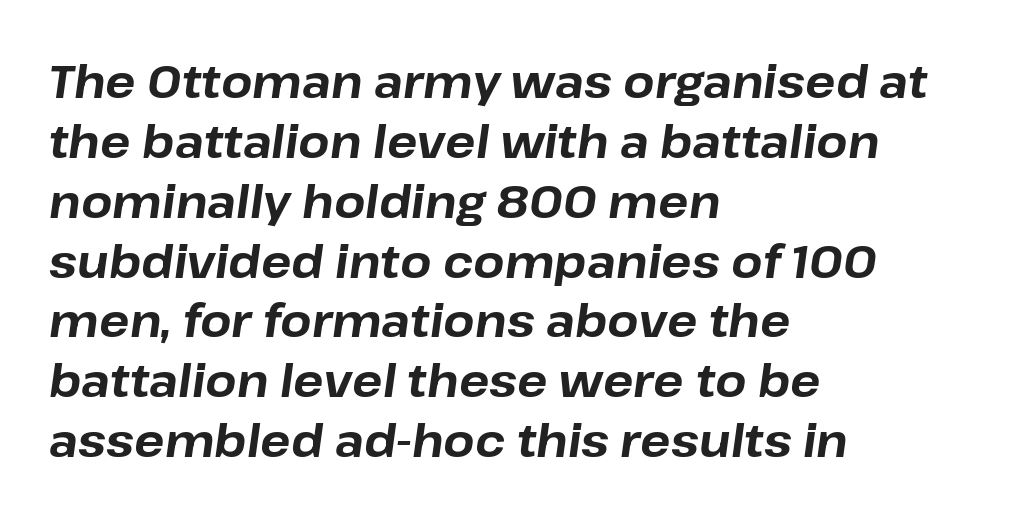
The image shows 45 px bold type, italic (leaning right); set left-aligned, normal line spacing (1.33x), normal letter spacing, not underlined; low stroke contrast and a medium x-height.
